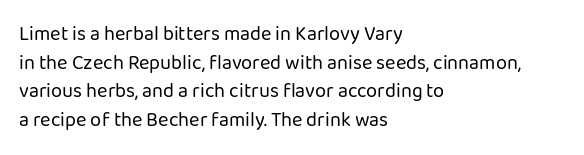
Honestly, the letter spacing is just normal — you wouldn't notice it. Every row of glyphs begins at an identical x-position on the left. The lettering holds an erect, upright posture throughout. A typesetter would call this leading conventional body-copy spacing.
